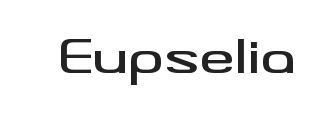
A bare baseline throughout the passage. Nobody touched the tracking dial on this one. Unlike italic type, these characters show no tilt at all. Note the varied advance widths — an 'i' is clearly narrower than an 'm'. Regarding serifs, this sample does without them.
